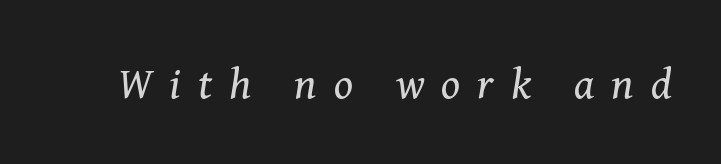
Italic? Definitely — the glyphs are oblique. A quiet, ordinary-to-light weight characterises the typeface. The text was rendered using a seriffed face with decorative stroke endings. The rendering uses natural spacing where letterforms have individual widths. The line texture is sparse and dotted thanks to wide tracking.
